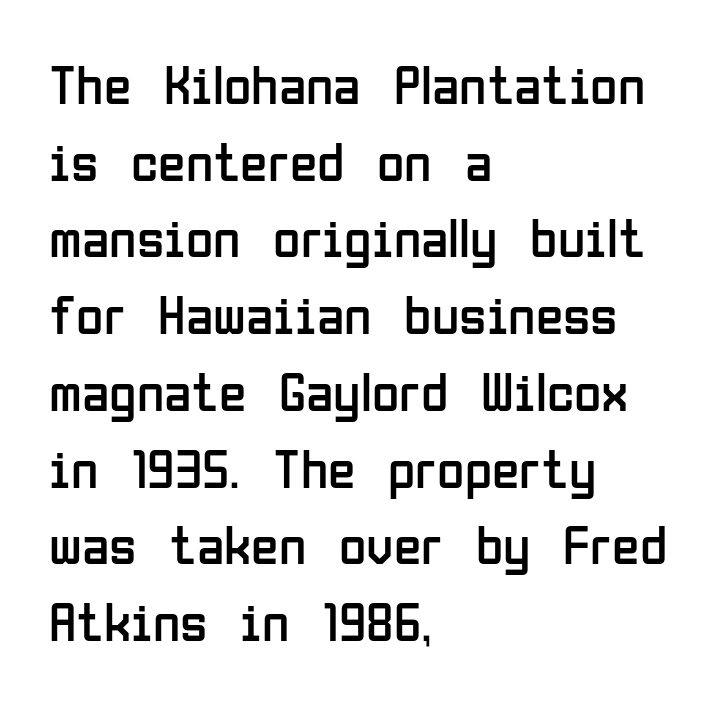
The image shows 56 px regular-weight, condensed sans-serif type, upright; set left-aligned, normal line spacing (1.37x), normal letter spacing, not underlined; low stroke contrast and a medium x-height.
